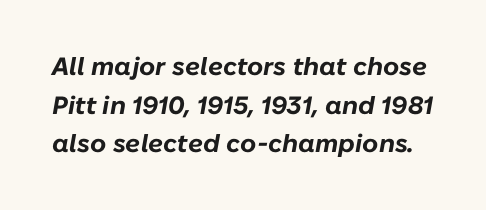
Q: Is the text bold? A: Yes.
Q: Is the text italic (slanted)? A: Yes, it leans right by about 10 degrees.
Q: Is the text underlined? A: No.
Q: Is the spacing between letters normal or unusually wide? A: Normal.
Q: Is the spacing between lines tight, normal or loose? A: Normal.
